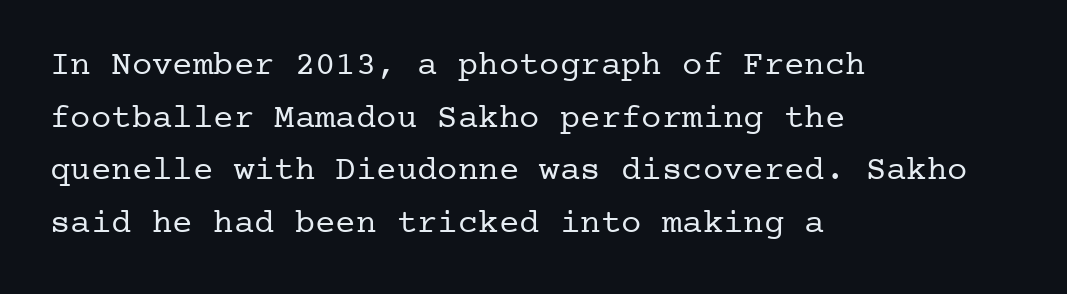
The image shows 34 px regular-weight serif type, upright; set left-aligned, normal line spacing (1.55x), normal letter spacing, not underlined; low stroke contrast and a medium x-height.
